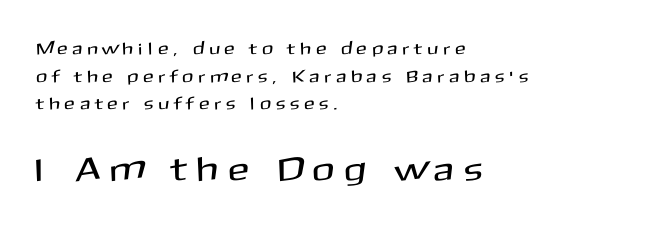
The image shows 34 px sans-serif type, upright; set left-aligned, normal line spacing (1.62x), unusually wide letter spacing (+0.35 em), not underlined; the second (bottom) block is 2.0x larger; medium stroke contrast and a medium x-height.
